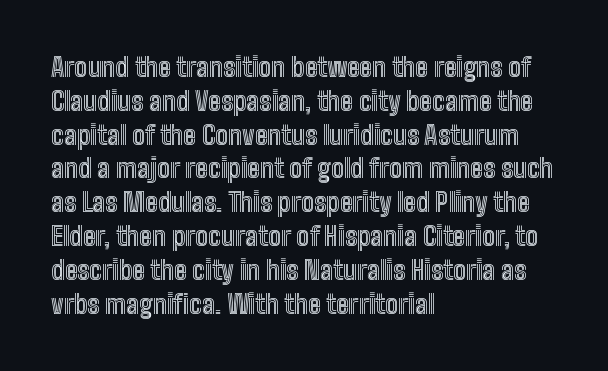
The ragged edge is on the right, which tells us the setting is flush left. How would I describe the line gaps? Plain and ordinary. This is the regular roman posture of the typeface. Only glyphs here, with clear space below each row.
